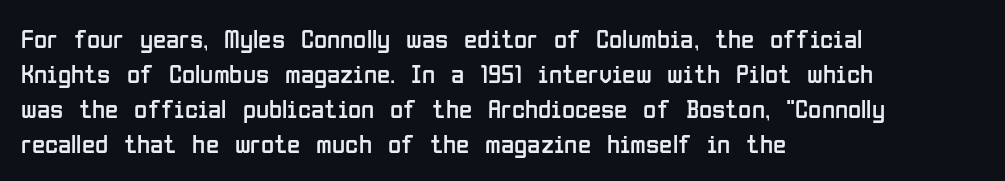
Style check: upright. Plain, unruled lines of type. The paragraph has a hard left edge and a soft right edge. This rendering leaves character spacing at its baseline value. A typesetter would call this leading conventional body-copy spacing. These glyphs show unthickened strokes, regular width or finer.
